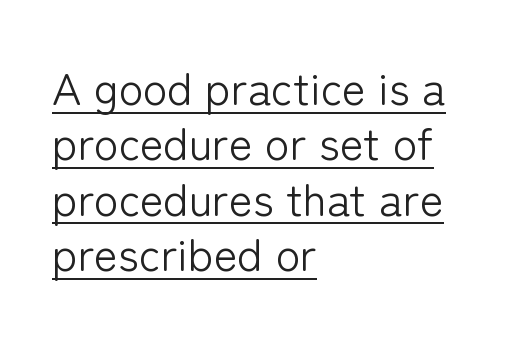
Q: Is the text bold? A: No.
Q: Is the text italic (slanted)? A: No, it is upright.
Q: Is the typeface a serif or a sans-serif typeface? A: Sans-serif.
Q: Is the text underlined? A: Yes.
Q: How is the paragraph aligned? A: Left-aligned.
Q: Is the spacing between letters normal or unusually wide? A: Normal.
Q: Width (condensed, normal, or wide)? A: Normal.
Q: Stroke contrast? A: Low.
Q: x-height? A: Medium.
Q: Monospaced? A: No.
